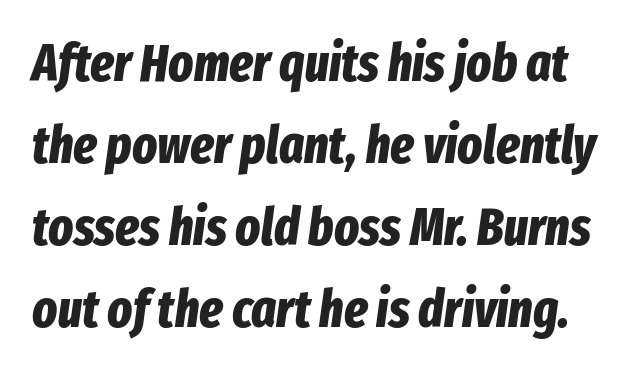
{"italic": "yes", "lean": "right", "slant_degrees": 8, "bold": "yes", "weight": "bold", "width": "condensed", "stroke_contrast": "low", "x_height": "medium", "monospaced": "no", "underline": "no", "line_spacing": "normal", "line_spacing_ratio": 1.58, "letter_spacing": "normal", "letter_spacing_em": 0.0, "glyph_px": 52}
